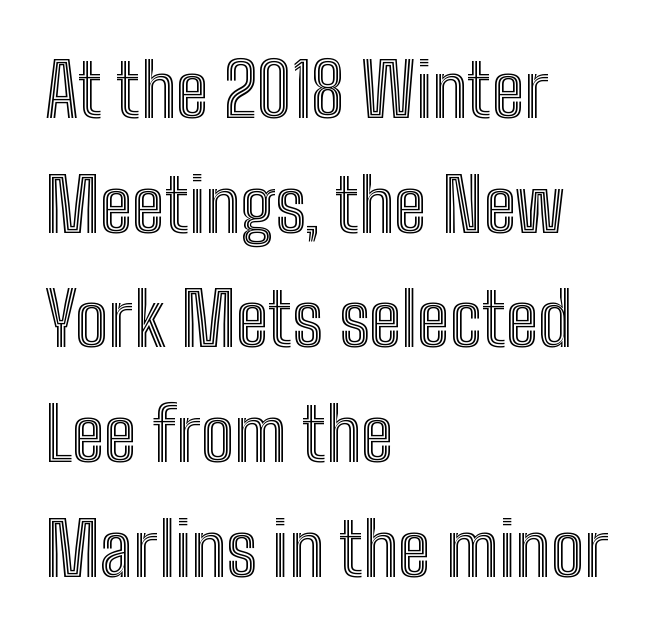
Q: Is the text italic (slanted)? A: No, it is upright.
Q: Is the text underlined? A: No.
Q: How is the paragraph aligned? A: Left-aligned.
Q: Is the spacing between letters normal or unusually wide? A: Normal.
Q: Is the spacing between lines tight, normal or loose? A: Normal.
Q: Width (condensed, normal, or wide)? A: Condensed.
Q: x-height? A: Medium.
Q: Monospaced? A: No.
